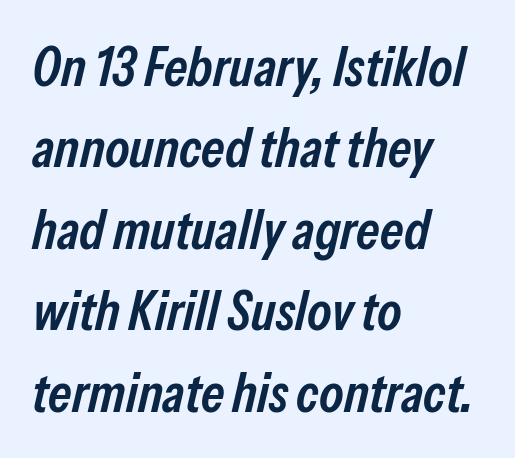
The image shows 55 px semibold, condensed type, italic (leaning right); set left-aligned, normal line spacing (1.48x), normal letter spacing, not underlined; low stroke contrast and a medium x-height.
